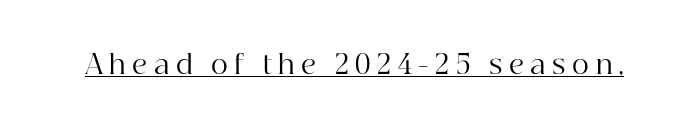
The image shows 26 px text type, upright; set unusually wide letter spacing (+0.25 em), underlined.
